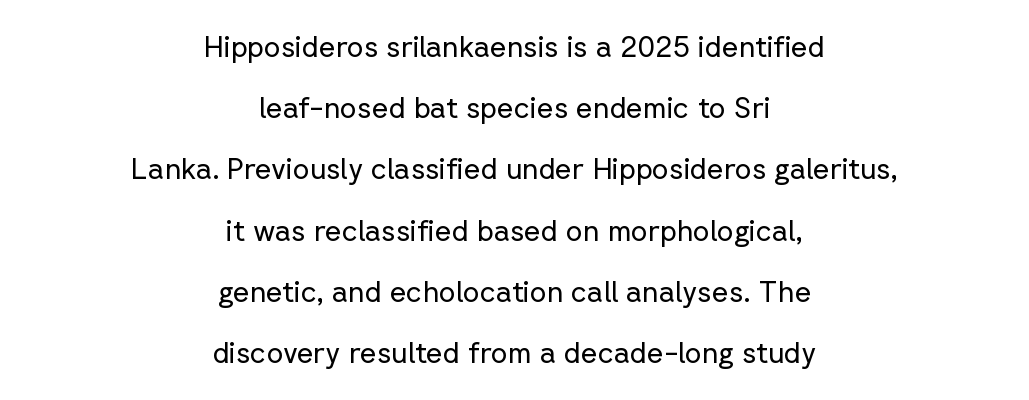
The image shows 29 px regular-weight sans-serif type, upright; set centered, loose line spacing (2.11x), normal letter spacing, not underlined; low stroke contrast and a medium x-height.
